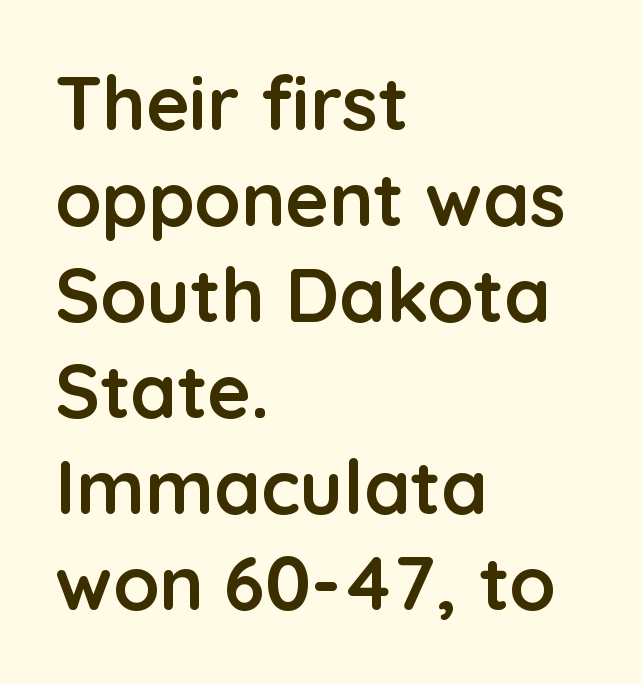
{"serif": "no", "italic": "no", "bold": "yes", "weight": "semibold", "width": "normal", "stroke_contrast": "low", "x_height": "medium", "monospaced": "no", "underline": "no", "align": "left", "line_spacing": "normal", "line_spacing_ratio": 1.28, "letter_spacing": "normal", "letter_spacing_em": 0.0, "glyph_px": 75}
